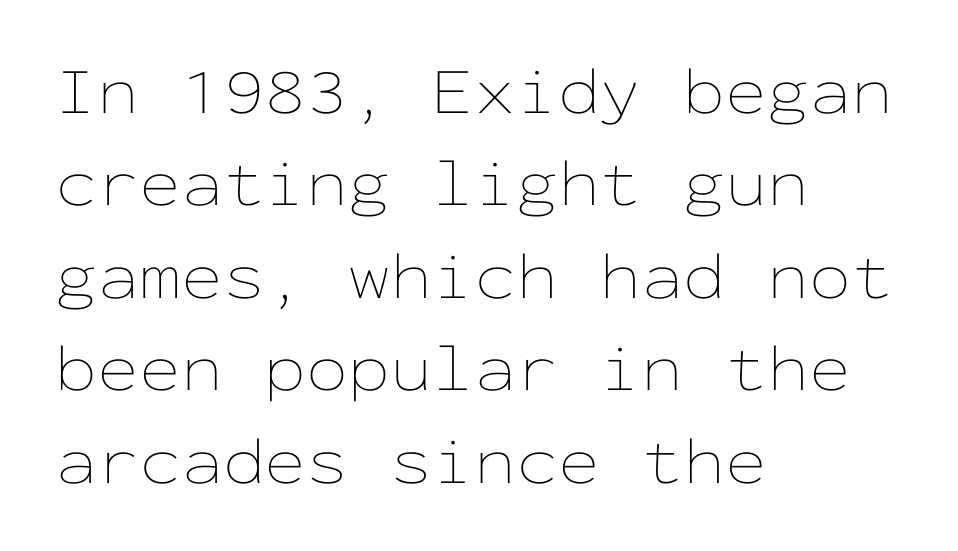
Notice how the passage keeps a crisp vertical edge on the left only. Unmarked baselines from the first word to the last. Vertical stems look standard width or narrower in stroke. The letterforms sit shoulder to shoulder at normal distance. Nope, not italic — everything's standing straight. Leading matches the norm, producing a regular column.
